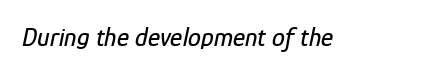
The image shows 26 px text type, italic (leaning right); set normal letter spacing, not underlined.
